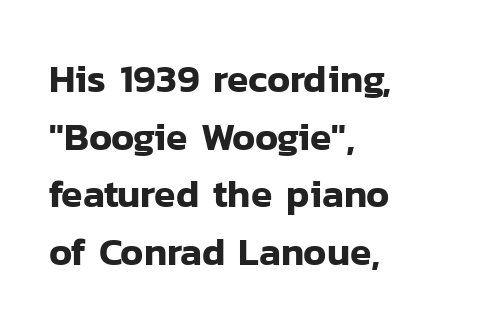
{"serif": "no", "italic": "no", "width": "normal", "stroke_contrast": "low", "x_height": "medium", "monospaced": "no", "underline": "no", "align": "left", "line_spacing": "normal", "line_spacing_ratio": 1.48, "letter_spacing": "normal", "letter_spacing_em": 0.0, "glyph_px": 39}
